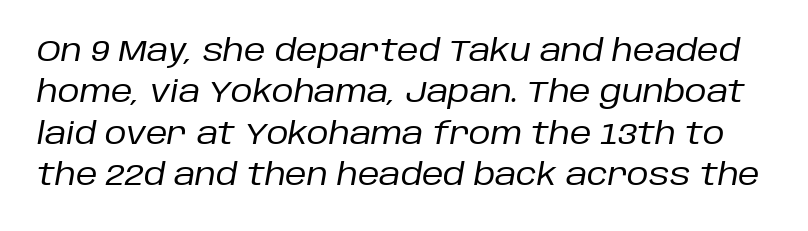
Stem width sits at or under what a default text font uses. There's an unmistakable incline to the writing here. The block of text has a typical density, with ordinary space between rows. Has an underline been added? It has not.
